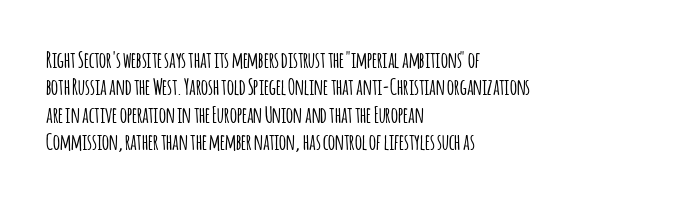
Letter spacing: default. Words float on clear page, feet unadorned. Every stem runs plumb, perpendicular to the baseline. Is there much room between lines? A standard amount, neither cramped nor airy. Reading down the block, your eye returns to a fixed left position each line.
